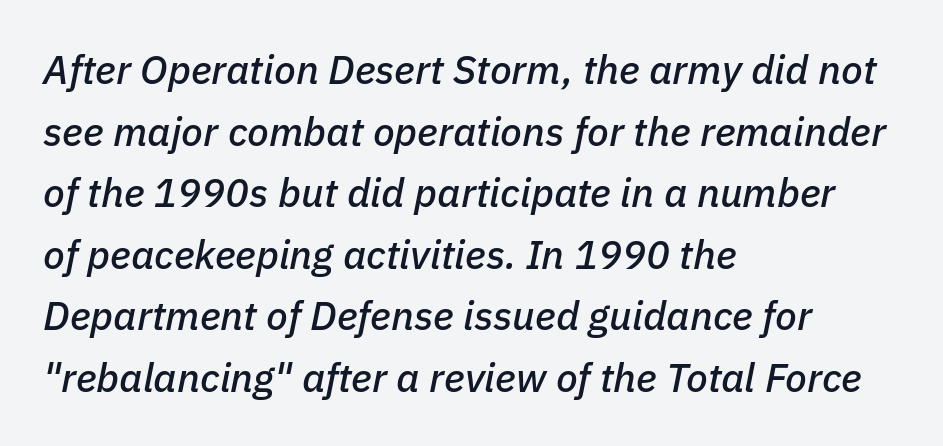
{"italic": "yes", "lean": "right", "slant_degrees": 11, "width": "normal", "stroke_contrast": "low", "x_height": "medium", "monospaced": "no", "underline": "no", "align": "left", "line_spacing": "normal", "line_spacing_ratio": 1.54, "letter_spacing": "normal", "letter_spacing_em": 0.0, "glyph_px": 40}
